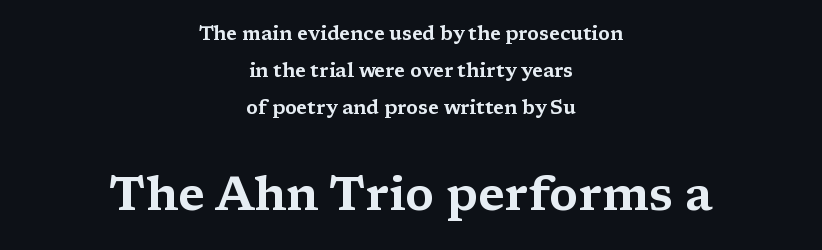
Q: Is the text italic (slanted)? A: No, it is upright.
Q: Is the typeface a serif or a sans-serif typeface? A: Serif.
Q: Is the text underlined? A: No.
Q: How is the paragraph aligned? A: Centered.
Q: Is the spacing between letters normal or unusually wide? A: Normal.
Q: Is the spacing between lines tight, normal or loose? A: Loose.
Q: Which block of text is set in a larger size, the first (top) or the second (bottom)? A: The second (bottom) one.
Q: Width (condensed, normal, or wide)? A: Wide.
Q: Stroke contrast? A: Medium.
Q: x-height? A: Medium.
Q: Monospaced? A: No.
